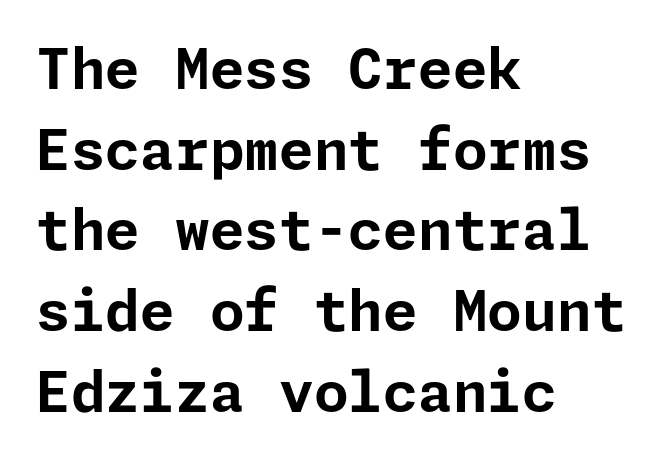
Q: Is the text bold? A: Yes.
Q: Is the text italic (slanted)? A: No, it is upright.
Q: Is the typeface a serif or a sans-serif typeface? A: Sans-serif.
Q: Is the text underlined? A: No.
Q: How is the paragraph aligned? A: Left-aligned.
Q: Is the spacing between letters normal or unusually wide? A: Normal.
Q: Is the spacing between lines tight, normal or loose? A: Normal.
Q: Width (condensed, normal, or wide)? A: Normal.
Q: Stroke contrast? A: Low.
Q: x-height? A: Medium.
